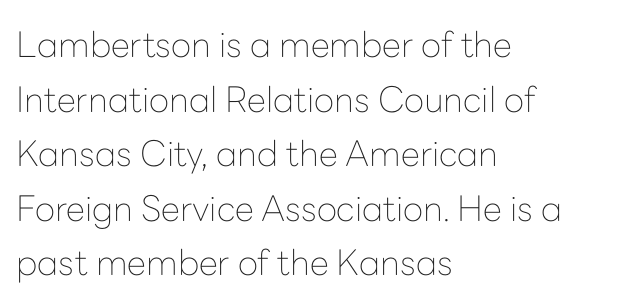
Students, observe: this is what conventionally led text looks like. Characters remain perfectly vertical along every line. If you drew a ruler down the left edge, every line would touch it. Here the designer chose a conventional face with non-uniform glyph widths.
